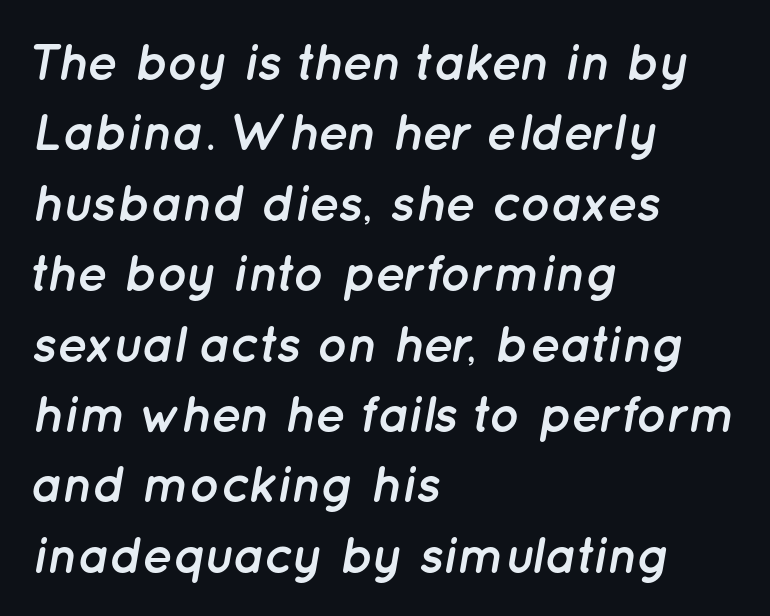
The image shows 51 px semibold type, italic (leaning right); set left-aligned, normal line spacing (1.38x), normal letter spacing, not underlined; low stroke contrast and a medium x-height.
